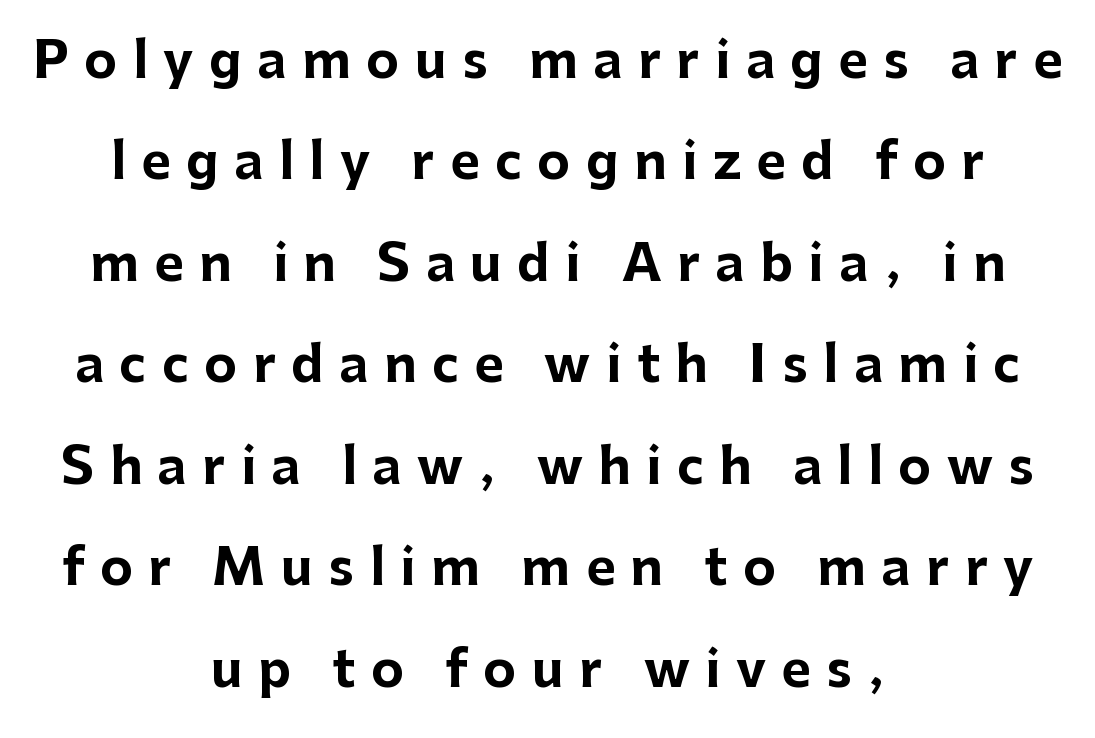
The image shows 50 px bold sans-serif type, upright; set centered, loose line spacing (2.03x), unusually wide letter spacing (+0.31 em), not underlined; low stroke contrast and a medium x-height.
